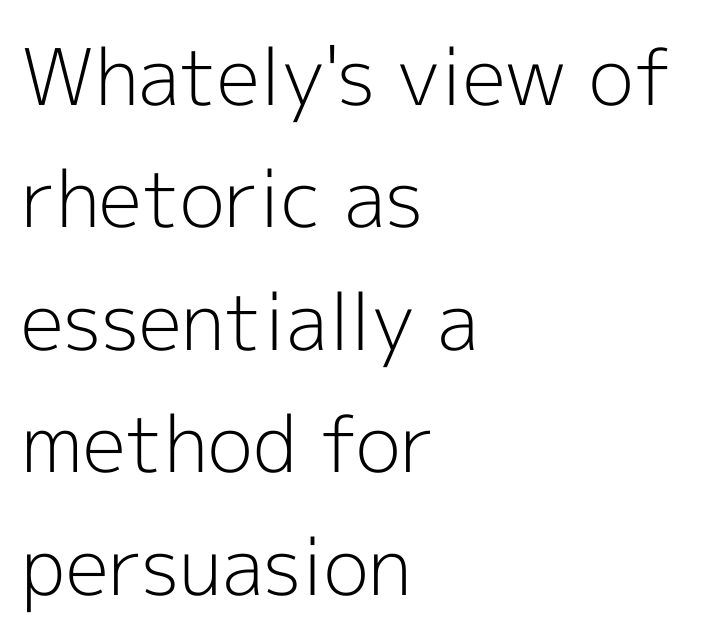
The image shows 78 px light sans-serif type, upright; set left-aligned, normal line spacing (1.57x), normal letter spacing, not underlined; a medium x-height.
